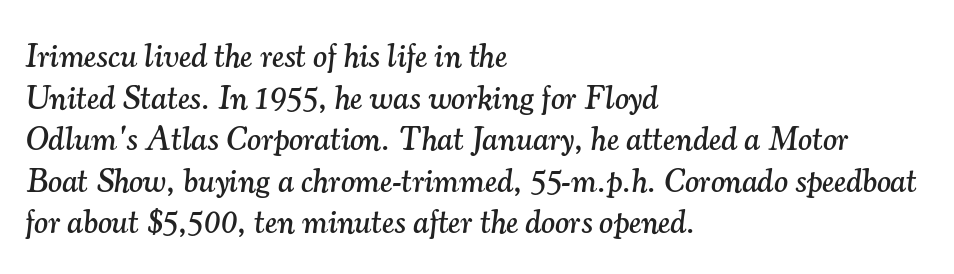
Vertical spacing — default. Unmarked baselines from the first word to the last. Check where the strokes stop: tiny serifs finish them off. Do the characters align in a grid? No, the font is proportional. Honestly, the letter spacing is just normal — you wouldn't notice it. These lines were composed using italics.
